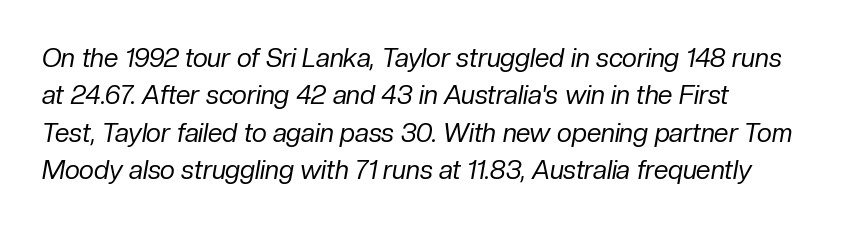
{"italic": "yes", "lean": "right", "slant_degrees": 10, "bold": "no", "underline": "no", "align": "left", "line_spacing": "normal", "line_spacing_ratio": 1.44, "letter_spacing": "normal", "letter_spacing_em": 0.0, "glyph_px": 26}
